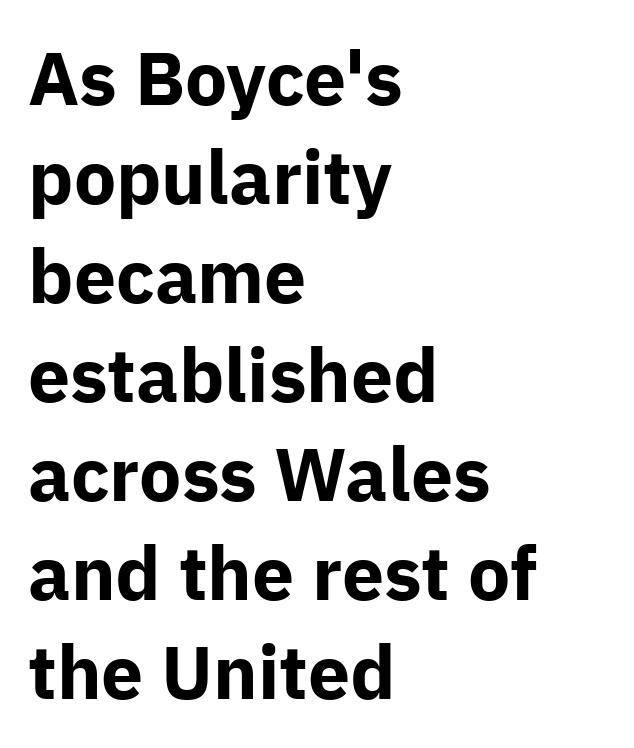
{"serif": "no", "italic": "no", "bold": "yes", "weight": "bold", "width": "normal", "stroke_contrast": "low", "x_height": "medium", "monospaced": "no", "underline": "no", "align": "left", "line_spacing": "normal", "line_spacing_ratio": 1.32, "letter_spacing": "normal", "letter_spacing_em": 0.0, "glyph_px": 75}
